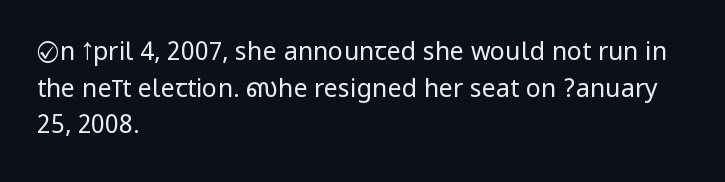
The image shows 25 px text type, upright; set left-aligned, normal line spacing (1.47x), normal letter spacing, not underlined.
